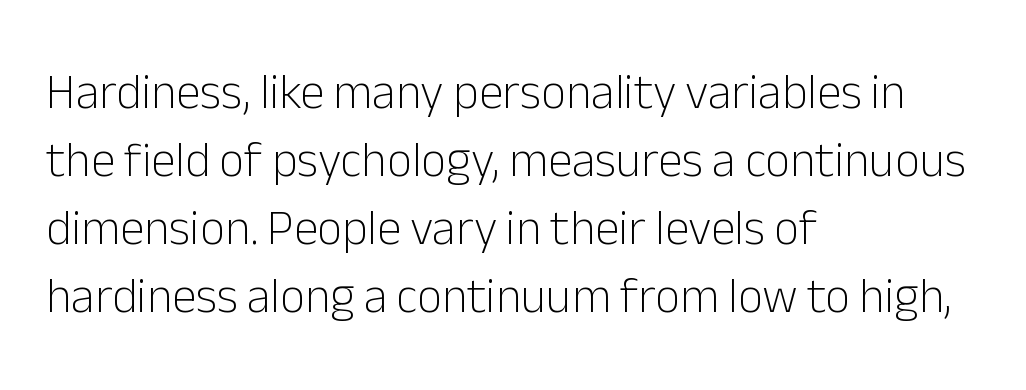
The image shows 49 px light sans-serif type, upright; set left-aligned, normal line spacing (1.39x), normal letter spacing, not underlined; low stroke contrast and a medium x-height.
